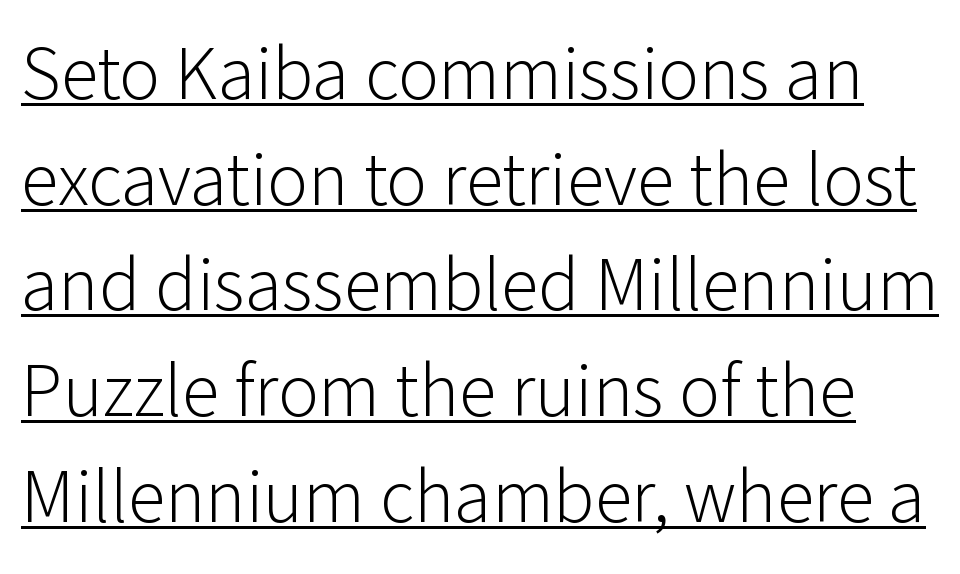
Q: Is the text bold? A: No.
Q: Is the text italic (slanted)? A: No, it is upright.
Q: Is the typeface a serif or a sans-serif typeface? A: Sans-serif.
Q: Is the text underlined? A: Yes.
Q: Is the spacing between letters normal or unusually wide? A: Normal.
Q: Is the spacing between lines tight, normal or loose? A: Normal.
Q: Width (condensed, normal, or wide)? A: Normal.
Q: Stroke contrast? A: Low.
Q: x-height? A: Medium.
Q: Monospaced? A: No.
